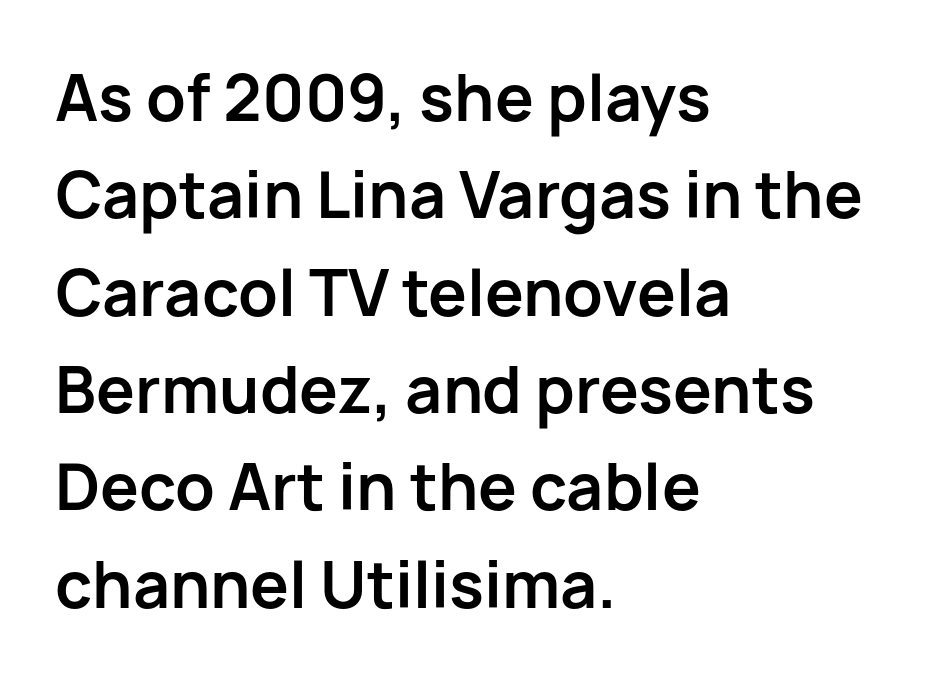
Caption: bold face, heavy strokes. When letters stand straight like this, we call the style roman or upright. Type without underlining. Nothing unusual about the tracking: characters are spaced as the font intends.
